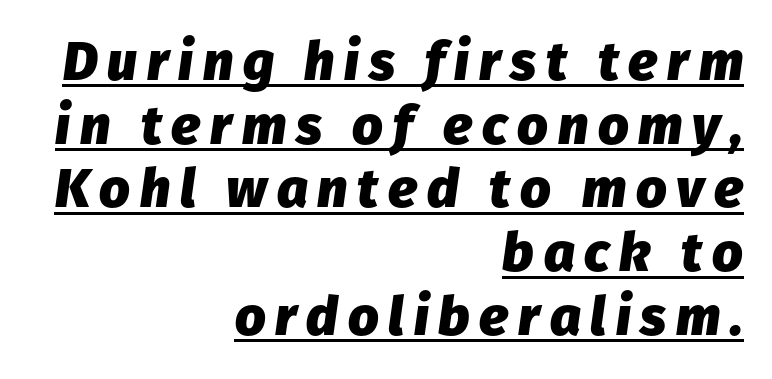
The image shows 54 px heavy type, italic (leaning right); set right-aligned, line spacing 1.18x, underlined; low stroke contrast and a medium x-height.
